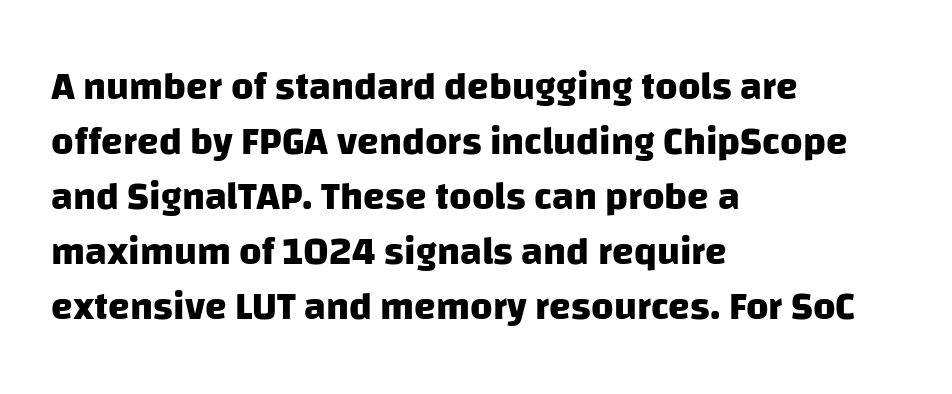
Q: Is the text bold? A: Yes.
Q: Is the typeface a serif or a sans-serif typeface? A: Sans-serif.
Q: Is the text underlined? A: No.
Q: How is the paragraph aligned? A: Left-aligned.
Q: Is the spacing between letters normal or unusually wide? A: Normal.
Q: Is the spacing between lines tight, normal or loose? A: Normal.
Q: Width (condensed, normal, or wide)? A: Normal.
Q: Stroke contrast? A: Low.
Q: x-height? A: Large.
Q: Monospaced? A: No.
